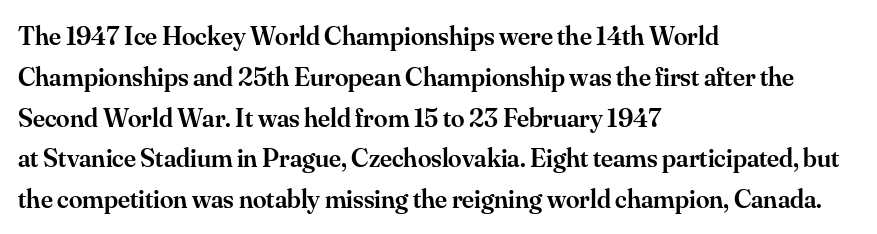
Compared with a centered layout, this one pins lines to the left instead. Compared with typical paragraphs, the rows here are spaced about the same. You can tell it's not italic because the verticals are truly vertical. Bare-footed words on every line. A fair bit of extra ink — the face is semibold, not bold.
